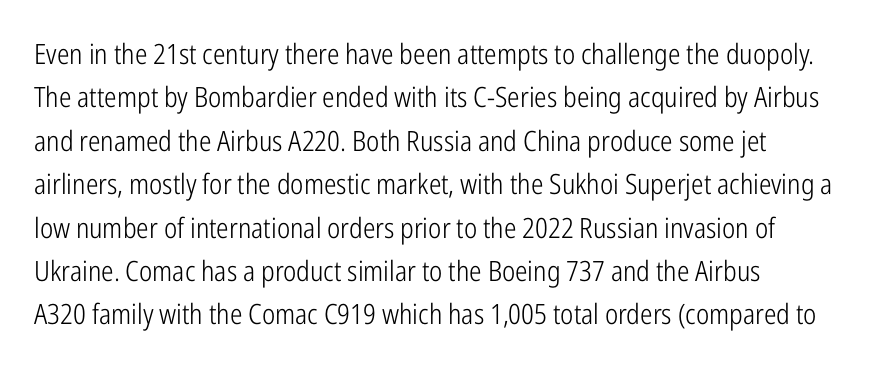
{"serif": "no", "italic": "no", "bold": "no", "weight": "light", "width": "condensed", "stroke_contrast": "low", "x_height": "medium", "monospaced": "no", "underline": "no", "align": "left", "line_spacing": "normal", "line_spacing_ratio": 1.55, "letter_spacing": "normal", "letter_spacing_em": 0.0, "glyph_px": 28}
